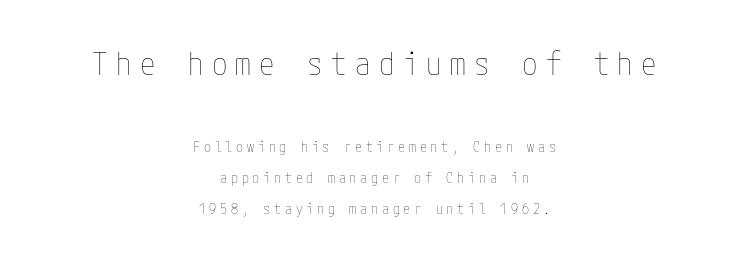
The image shows 31 px thin, condensed type, upright; set centered, loose line spacing (2.23x), unusually wide letter spacing (+0.27 em), not underlined; the first (top) block is 2.21x larger; low stroke contrast and a medium x-height.
